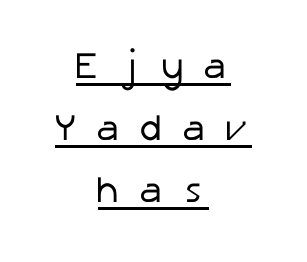
The image shows 37 px regular-weight sans-serif type; set centered, normal line spacing (1.68x), unusually wide letter spacing (+0.49 em), underlined; low stroke contrast and a medium x-height.
